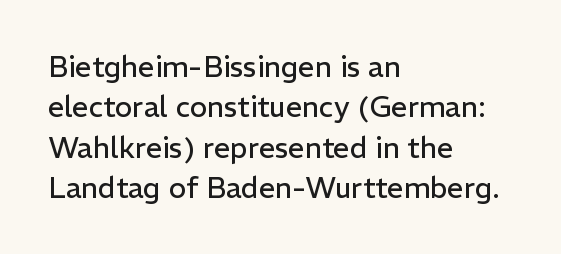
The type is set solid horizontally, with unmodified tracking. The axis of the letterforms is exactly vertical. The letters advance in unequal steps, a hallmark of proportional type. Stroke thickness stays within the range of a standard reading face or lighter. Quick note: interline space is typical.
